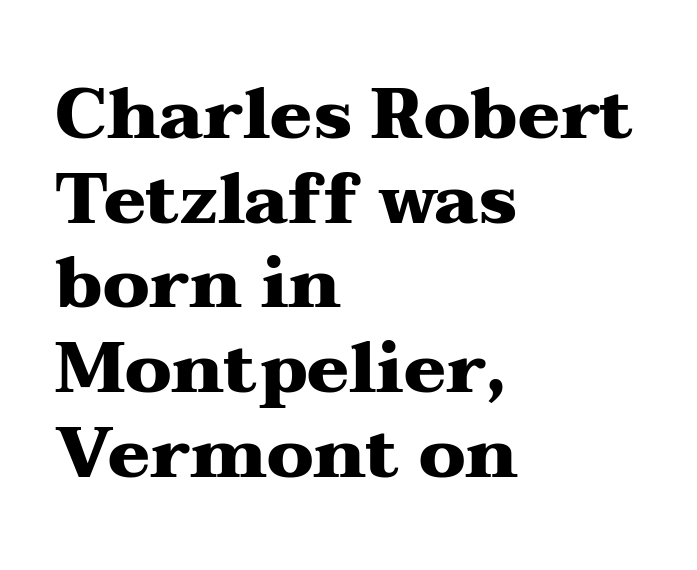
Alignment: flush left. No extra tracking has been applied to these lines. Compared with an ordinary text face, these strokes are far heavier — a full bold. Anything drawn beneath the words? Only blank space. Do the characters align in a grid? No, the font is proportional.
